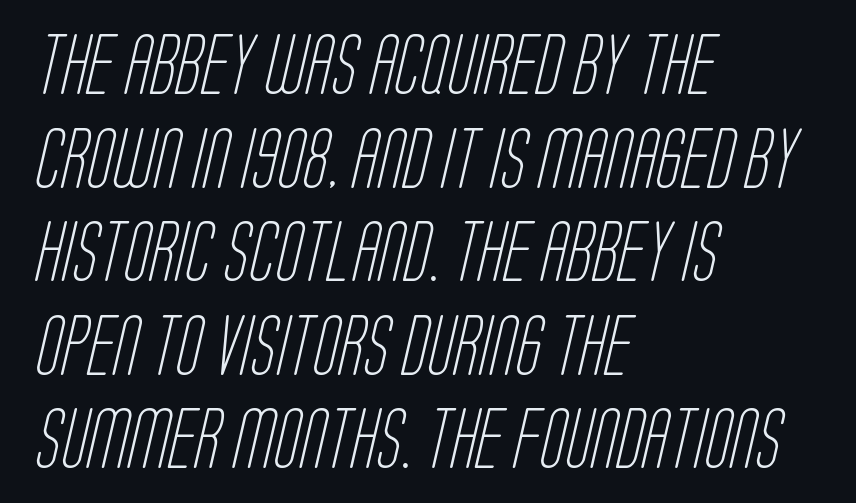
Note the varied advance widths — an 'i' is clearly narrower than an 'm'. Interline gaps are of average width in this sample. Is the letter spacing exaggerated? No — it looks like the ordinary default. Glance below the letters and you will spot only blank space. A classic flush-left, rag-right setting is used for this passage.
